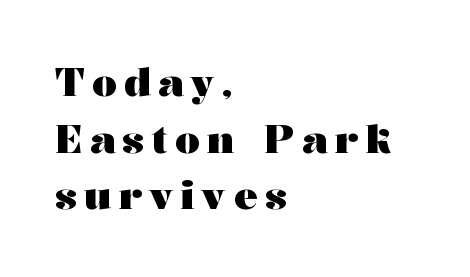
{"serif": "yes", "italic": "no", "bold": "yes", "weight": "heavy", "width": "wide", "stroke_contrast": "medium", "x_height": "medium", "monospaced": "no", "underline": "no", "align": "left", "line_spacing": "normal", "line_spacing_ratio": 1.45, "glyph_px": 39}
